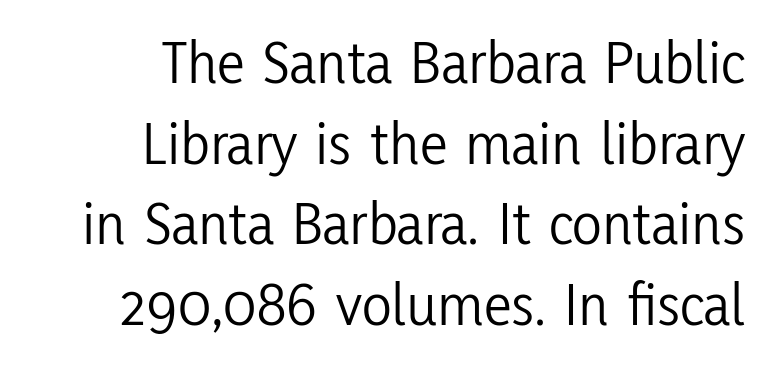
The image shows 62 px light, condensed sans-serif type, upright; set right-aligned, normal line spacing (1.3x), normal letter spacing, not underlined; low stroke contrast and a medium x-height.
